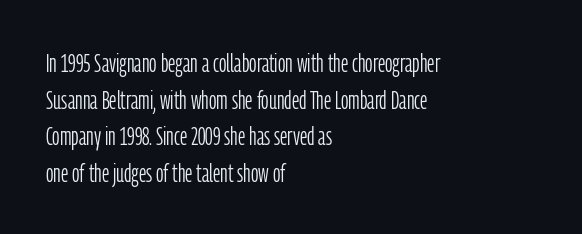
{"italic": "no", "bold": "no", "underline": "no", "align": "left", "line_spacing": "normal", "line_spacing_ratio": 1.41, "letter_spacing": "normal", "letter_spacing_em": 0.0, "glyph_px": 26}
